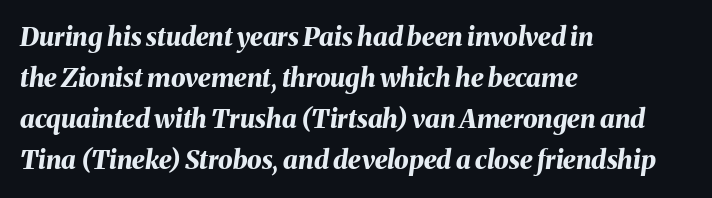
Q: Is the text bold? A: Yes.
Q: Is the text italic (slanted)? A: Yes, it leans right by about 8 degrees.
Q: Is the text underlined? A: No.
Q: How is the paragraph aligned? A: Left-aligned.
Q: Is the spacing between letters normal or unusually wide? A: Normal.
Q: Is the spacing between lines tight, normal or loose? A: Normal.
